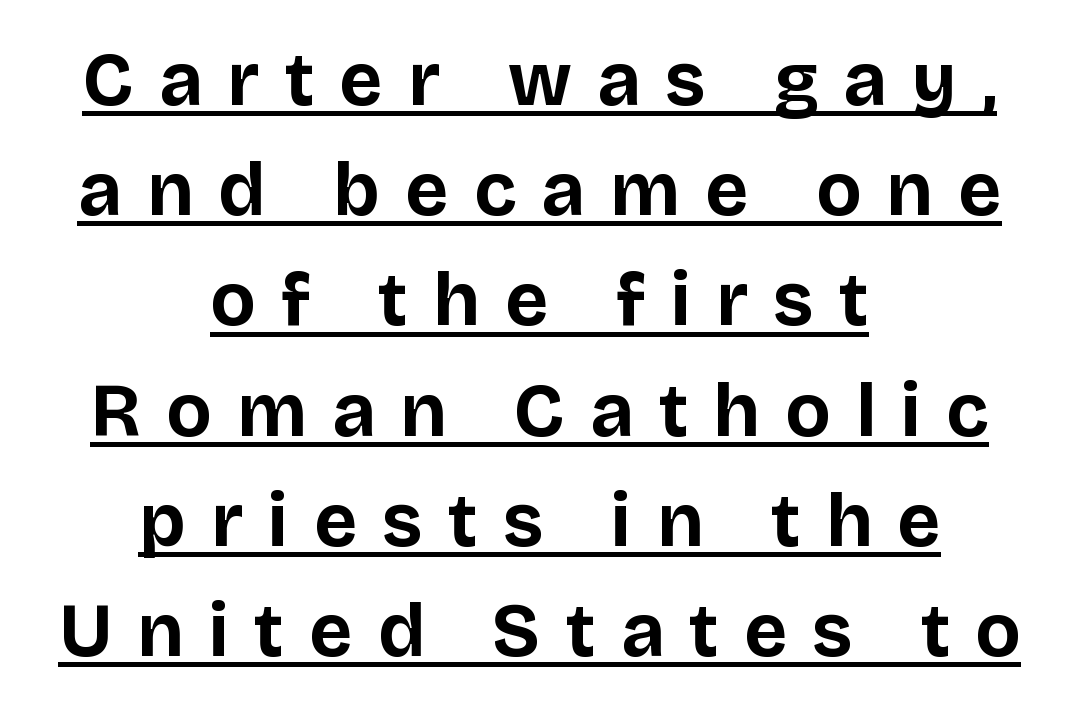
Q: Is the text bold? A: Yes.
Q: Is the text italic (slanted)? A: No, it is upright.
Q: Is the typeface a serif or a sans-serif typeface? A: Sans-serif.
Q: Is the text underlined? A: Yes.
Q: How is the paragraph aligned? A: Centered.
Q: Is the spacing between letters normal or unusually wide? A: Unusually wide.
Q: Is the spacing between lines tight, normal or loose? A: Normal.
Q: Width (condensed, normal, or wide)? A: Normal.
Q: Stroke contrast? A: Low.
Q: x-height? A: Large.
Q: Monospaced? A: No.
